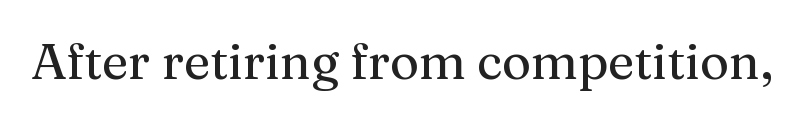
{"serif": "yes", "italic": "no", "width": "normal", "stroke_contrast": "medium", "x_height": "medium", "monospaced": "no", "underline": "no", "letter_spacing": "normal", "letter_spacing_em": 0.0, "glyph_px": 50}
